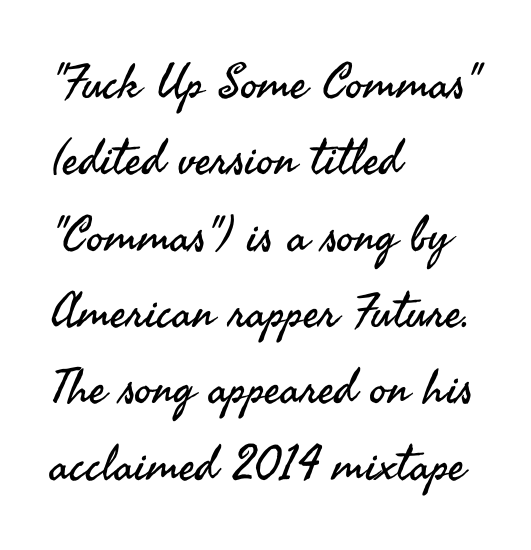
The image shows 48 px regular-weight sans-serif type; set left-aligned, normal line spacing (1.59x), normal letter spacing, not underlined; medium stroke contrast and a small x-height.
